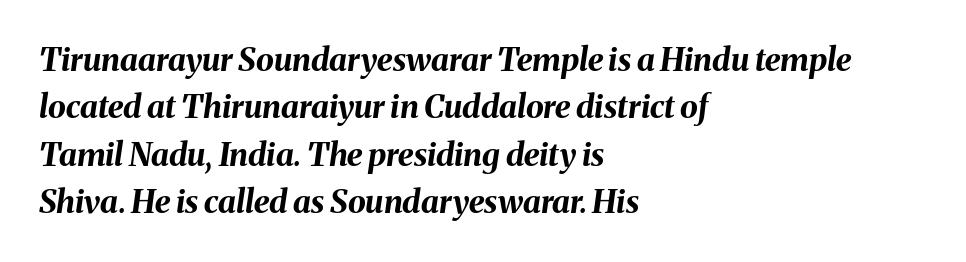
Vertically, the passage feels balanced, rows spaced as you'd expect. Notice how the passage keeps a crisp vertical edge on the left only. The glyphs have the mass of a bold cut. These lines are rendered in a variable-pitch font. Observe the lean: these are italic letterforms. Descenders are the only things crossing below the line.
